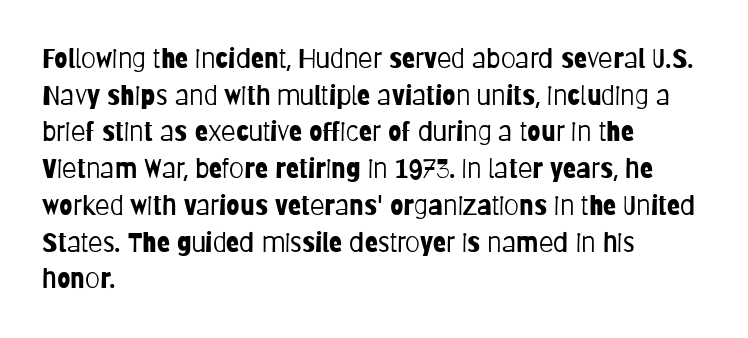
Q: Is the text bold? A: No.
Q: Is the text italic (slanted)? A: No, it is upright.
Q: Is the text underlined? A: No.
Q: How is the paragraph aligned? A: Left-aligned.
Q: Is the spacing between letters normal or unusually wide? A: Normal.
Q: Is the spacing between lines tight, normal or loose? A: Normal.
